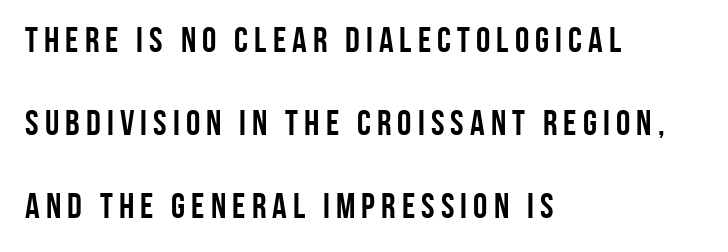
The image shows 36 px semibold, condensed sans-serif type, upright; set left-aligned, loose line spacing (2.3x), not underlined; low stroke contrast and a large x-height.
